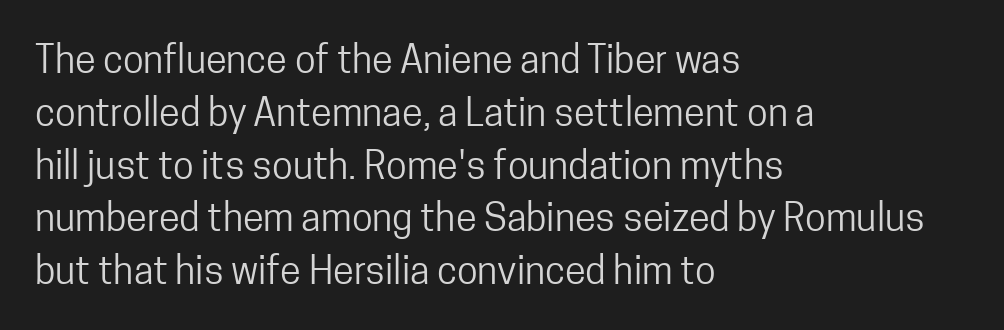
Q: Is the text bold? A: No.
Q: Is the text italic (slanted)? A: No, it is upright.
Q: Is the typeface a serif or a sans-serif typeface? A: Sans-serif.
Q: Is the text underlined? A: No.
Q: How is the paragraph aligned? A: Left-aligned.
Q: Is the spacing between letters normal or unusually wide? A: Normal.
Q: Is the spacing between lines tight, normal or loose? A: Normal.
Q: Width (condensed, normal, or wide)? A: Condensed.
Q: Stroke contrast? A: Low.
Q: x-height? A: Medium.
Q: Monospaced? A: No.
